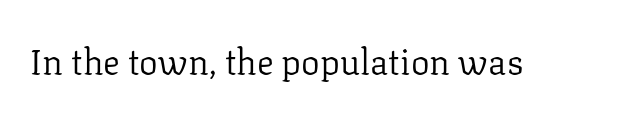
The image shows 35 px regular-weight serif type, upright; set normal letter spacing, not underlined; low stroke contrast and a medium x-height.
